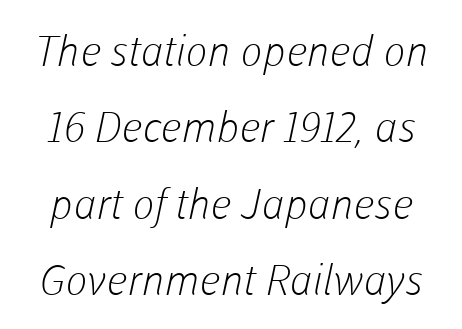
{"serif": "no", "bold": "no", "weight": "light", "width": "normal", "stroke_contrast": "low", "x_height": "medium", "monospaced": "no", "underline": "no", "line_spacing_ratio": 1.82, "letter_spacing": "normal", "letter_spacing_em": 0.0, "glyph_px": 42}
